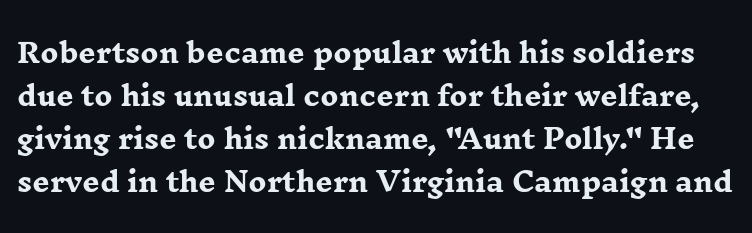
Posture: upright roman. A dark, heavy texture on the line: the type is bold. The tracking reads as untouched default to a designer's eye. The glyphs are unaccompanied by any horizontal stroke below them. Notice how descenders clear the ascenders below comfortably — that's standard leading.
